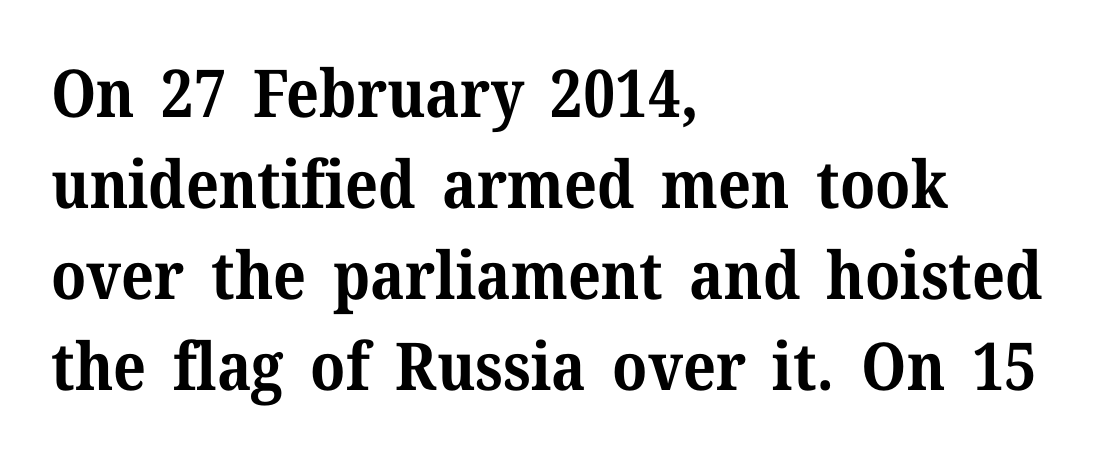
Q: Is the text bold? A: Yes.
Q: Is the text italic (slanted)? A: No, it is upright.
Q: Is the typeface a serif or a sans-serif typeface? A: Serif.
Q: Is the text underlined? A: No.
Q: How is the paragraph aligned? A: Left-aligned.
Q: Is the spacing between letters normal or unusually wide? A: Normal.
Q: Is the spacing between lines tight, normal or loose? A: Normal.
Q: Width (condensed, normal, or wide)? A: Normal.
Q: Stroke contrast? A: Medium.
Q: x-height? A: Medium.
Q: Monospaced? A: No.
